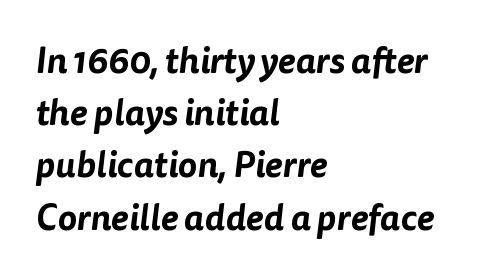
Varying glyph widths throughout — classic text-font behaviour. The block of text has a typical density, with ordinary space between rows. The gaps between neighbouring characters are ordinary and unremarkable. This sample is left-justified, so line endings fall wherever the words run out. Any mark beneath the type? The region is blank.
